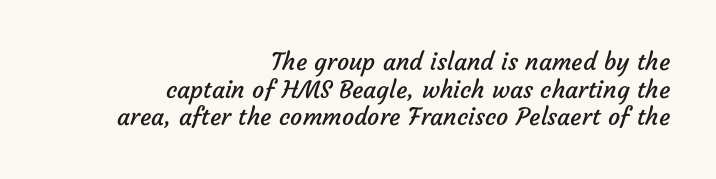
{"bold": "no", "underline": "no", "align": "right", "line_spacing": "tight", "line_spacing_ratio": 1.15, "letter_spacing": "normal", "letter_spacing_em": 0.0, "glyph_px": 24}
